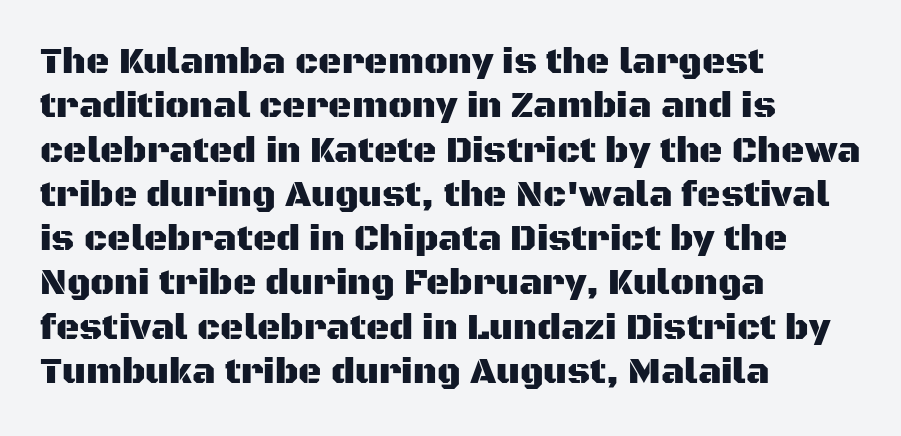
You could not count columns in this text — the font is proportionally spaced. Honestly, there is no underline to notice here at all. A typesetter would label this face a sans. Which margin do the lines hug? The left one — the right edge is uneven. Caption: standard tracking, unaltered. Do the letters lean? They stand straight.
